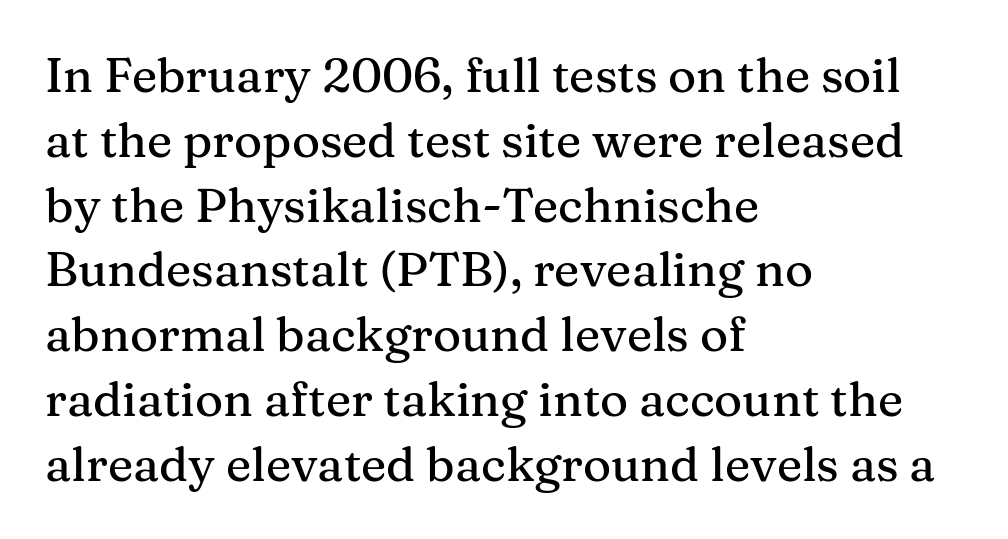
The face used here is rendered with its standard letterfit. Check where the strokes stop: tiny serifs finish them off. You could not count columns in this text — the font is proportionally spaced. The type sits square on the baseline with zero lean. One-word summary of the alignment: left.
